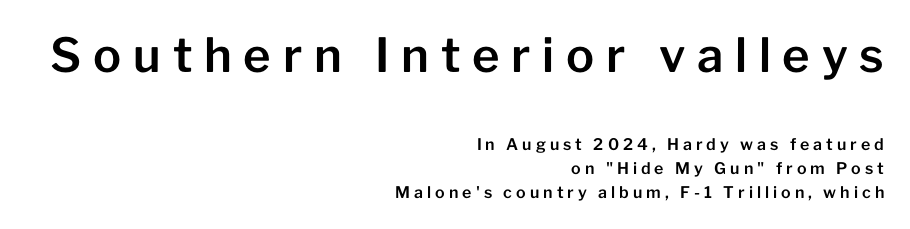
Has an underline been added? It has not. One-word summary of the alignment: right. The face used here is proportionally spaced, like ordinary book or web type. You get the large type first, then a drop to smaller type. The designer went with a sans here, leaving each stem footless. No italicization has been applied; the sample stays upright.
